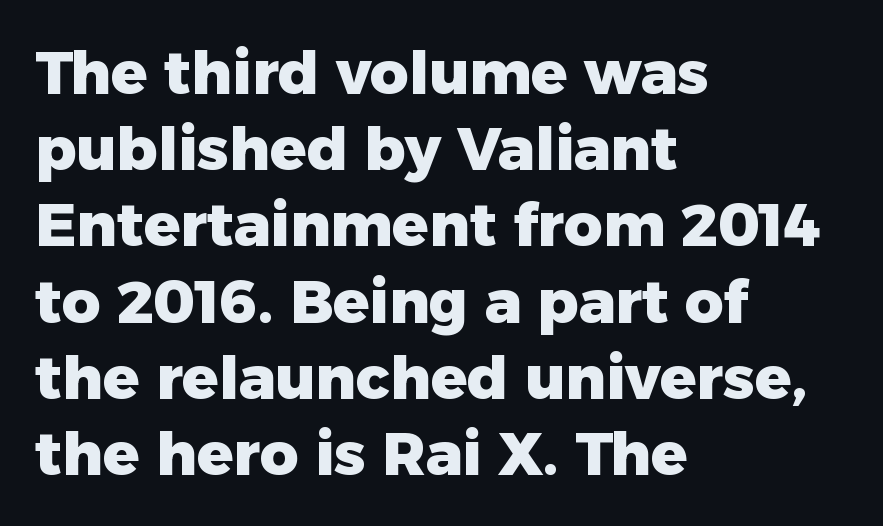
{"serif": "no", "italic": "no", "bold": "yes", "weight": "heavy", "width": "normal", "stroke_contrast": "low", "x_height": "medium", "monospaced": "no", "underline": "no", "align": "left", "line_spacing": "normal", "line_spacing_ratio": 1.27, "letter_spacing": "normal", "letter_spacing_em": 0.0, "glyph_px": 60}
